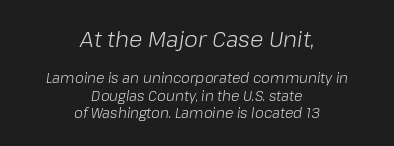
The whole block is typeset with a tilt. Tracking value appears to be zero — textbook default spacing. Size contrast runs from large at the top to small at the bottom. Reading down the column, the eye jumps a familiar distance to each next line. Nothing heavy about these letters — not bold at all.
